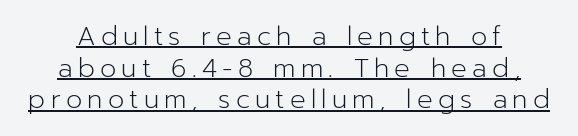
Display-style spreading of the glyphs; the letterfit is very open. Vertical stems look standard width or narrower in stroke. These lines were composed using upright roman letters. Beneath each row of characters lies a ruled line.
